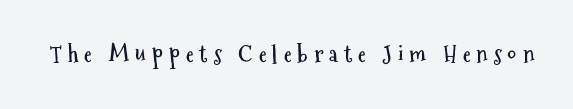
{"italic": "no", "bold": "yes", "underline": "no", "letter_spacing": "wide", "letter_spacing_em": 0.28, "glyph_px": 22}
